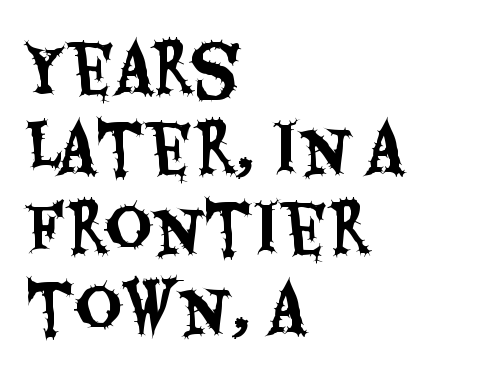
Does the copy run flush right? No — it runs flush left. The type is set solid horizontally, with unmodified tracking. The foot of each line stays bare and open. I'd call this a sans setting — the letters go barefoot. If you drew a line through each stem, it would be perfectly vertical.
